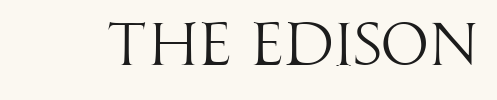
The image shows 61 px light, condensed sans-serif type, upright; set normal letter spacing, not underlined; high stroke contrast and a large x-height.
